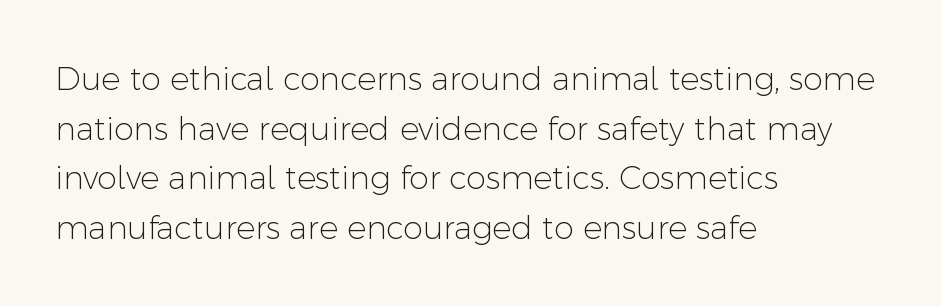
The image shows 32 px light sans-serif type, upright; set left-aligned, normal line spacing (1.55x), normal letter spacing, not underlined; low stroke contrast and a medium x-height.
